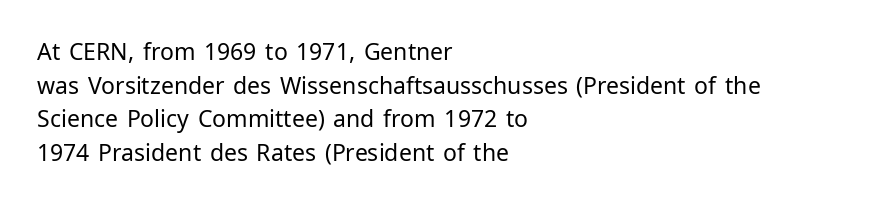
Q: Is the text bold? A: No.
Q: Is the text italic (slanted)? A: No, it is upright.
Q: Is the text underlined? A: No.
Q: How is the paragraph aligned? A: Left-aligned.
Q: Is the spacing between letters normal or unusually wide? A: Normal.
Q: Is the spacing between lines tight, normal or loose? A: Normal.
